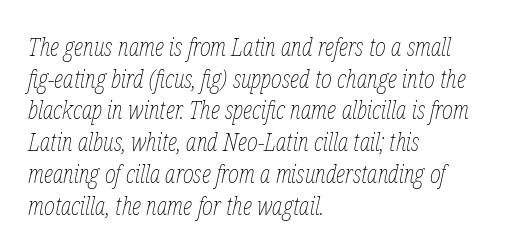
{"italic": "yes", "lean": "right", "slant_degrees": 12, "bold": "no", "underline": "no", "align": "left", "line_spacing_ratio": 1.22, "letter_spacing": "normal", "letter_spacing_em": 0.0, "glyph_px": 26}
